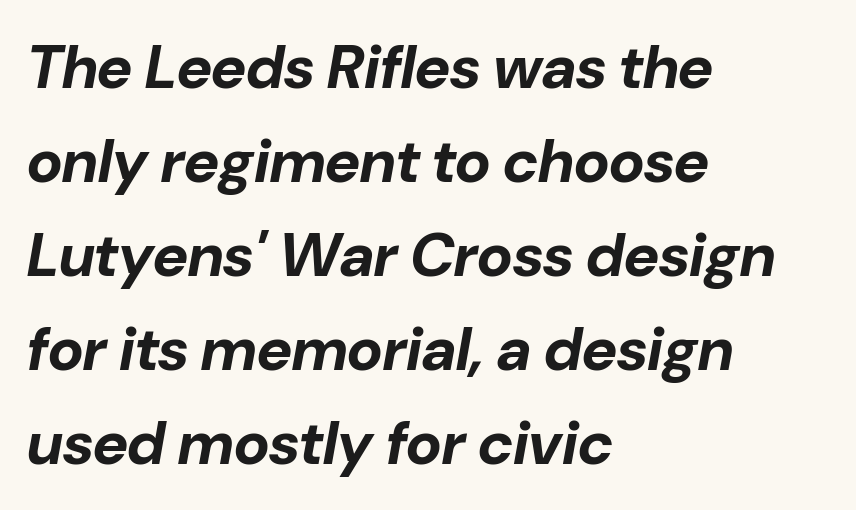
Q: Is the text bold? A: Yes.
Q: Is the text italic (slanted)? A: Yes, it leans right by about 10 degrees.
Q: Is the text underlined? A: No.
Q: How is the paragraph aligned? A: Left-aligned.
Q: Is the spacing between letters normal or unusually wide? A: Normal.
Q: Is the spacing between lines tight, normal or loose? A: Normal.
Q: Width (condensed, normal, or wide)? A: Normal.
Q: Stroke contrast? A: Low.
Q: x-height? A: Medium.
Q: Monospaced? A: No.
